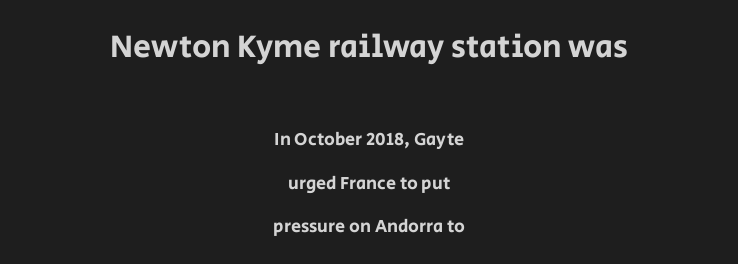
{"serif": "no", "italic": "no", "width": "normal", "stroke_contrast": "low", "x_height": "large", "monospaced": "no", "underline": "no", "align": "center", "line_spacing": "loose", "line_spacing_ratio": 2.4, "letter_spacing": "normal", "letter_spacing_em": 0.0, "larger_block": "first", "size_ratio": 1.78, "glyph_px": 32}
